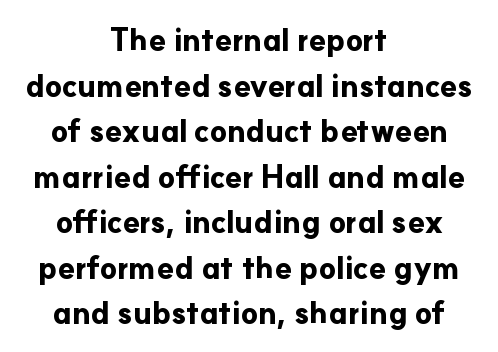
The image shows 31 px bold sans-serif type, upright; set centered, normal line spacing (1.47x), normal letter spacing, not underlined; low stroke contrast and a small x-height.
